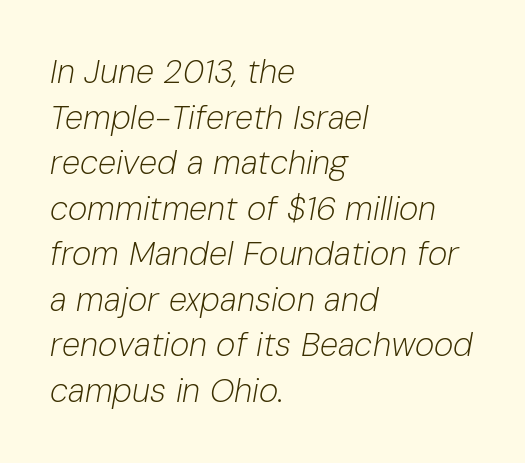
The image shows 33 px light type, italic (leaning right); set left-aligned, normal line spacing (1.38x), normal letter spacing, not underlined; low stroke contrast and a medium x-height.
